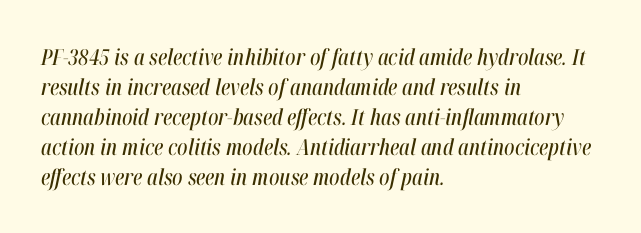
The image shows 22 px text type, italic (leaning right); set left-aligned, normal line spacing (1.36x), normal letter spacing, not underlined.
